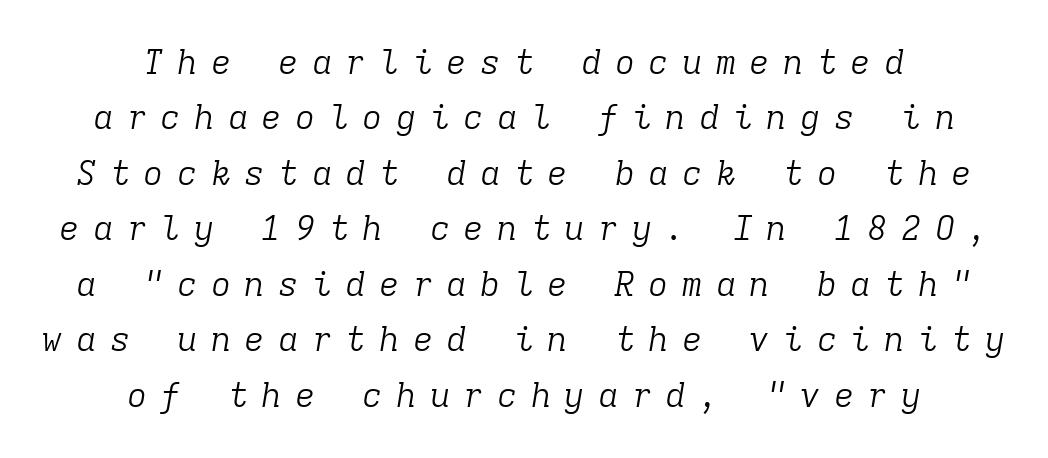
Q: Is the text bold? A: No.
Q: Is the text italic (slanted)? A: Yes, it leans right by about 9 degrees.
Q: Is the typeface a serif or a sans-serif typeface? A: Serif.
Q: Is the text underlined? A: No.
Q: How is the paragraph aligned? A: Centered.
Q: Is the spacing between letters normal or unusually wide? A: Unusually wide.
Q: Is the spacing between lines tight, normal or loose? A: Normal.
Q: Width (condensed, normal, or wide)? A: Normal.
Q: Stroke contrast? A: Low.
Q: x-height? A: Medium.
Q: Monospaced? A: Yes.
